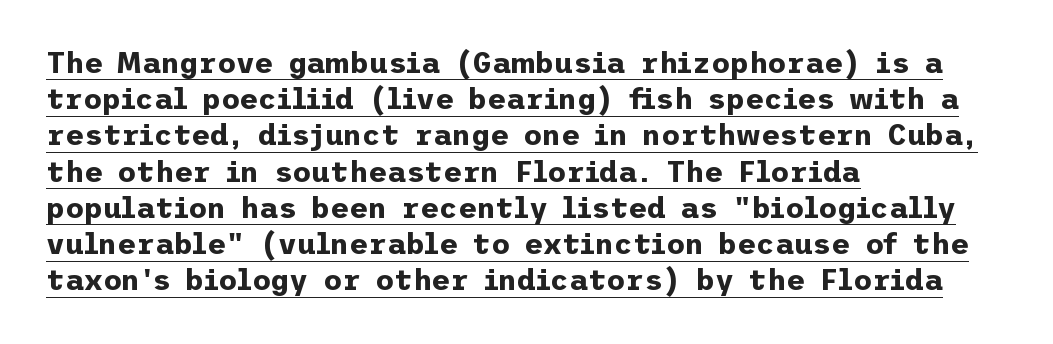
{"serif": "no", "italic": "no", "bold": "yes", "weight": "bold", "width": "normal", "stroke_contrast": "low", "x_height": "medium", "underline": "yes", "align": "left", "line_spacing": "normal", "line_spacing_ratio": 1.25, "letter_spacing": "normal", "letter_spacing_em": 0.0, "glyph_px": 29}
